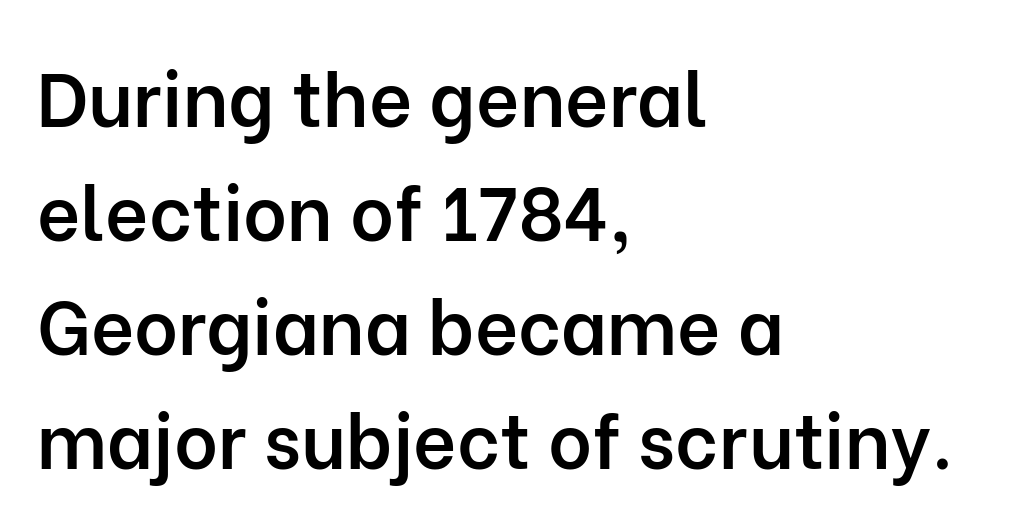
{"serif": "no", "italic": "no", "bold": "semi", "weight": "semibold", "width": "normal", "stroke_contrast": "low", "x_height": "medium", "monospaced": "no", "underline": "no", "align": "left", "line_spacing": "normal", "line_spacing_ratio": 1.52, "letter_spacing": "normal", "letter_spacing_em": 0.0, "glyph_px": 75}
